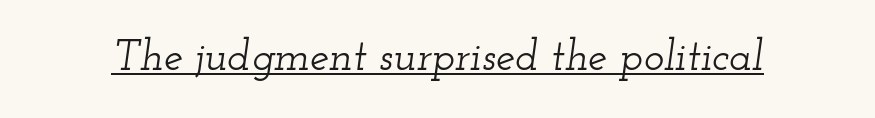
The image shows 43 px wide serif type, italic (leaning right); set normal letter spacing, underlined; low stroke contrast and a small x-height.
